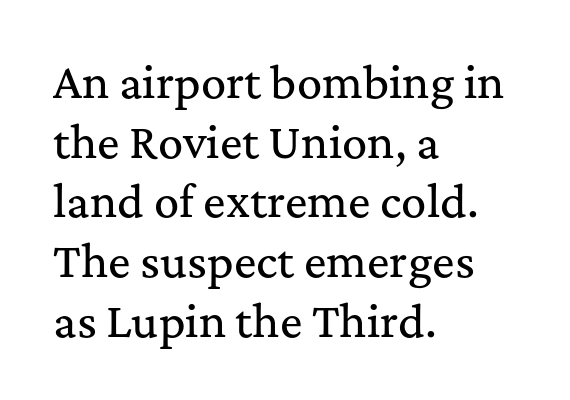
Looks like regular typesetting: each glyph gets only the width it needs. Serifs: yes, visible at the terminals of the letterforms. The space beneath each line is pristine and unruled. The rendering keeps characters at their native spacing. You can tell it's not italic because the verticals are truly vertical.
